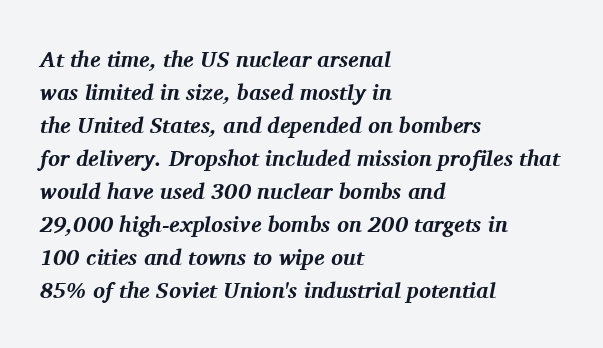
The image shows 22 px bold type, italic (leaning right); set left-aligned, normal line spacing (1.5x), normal letter spacing, not underlined.
